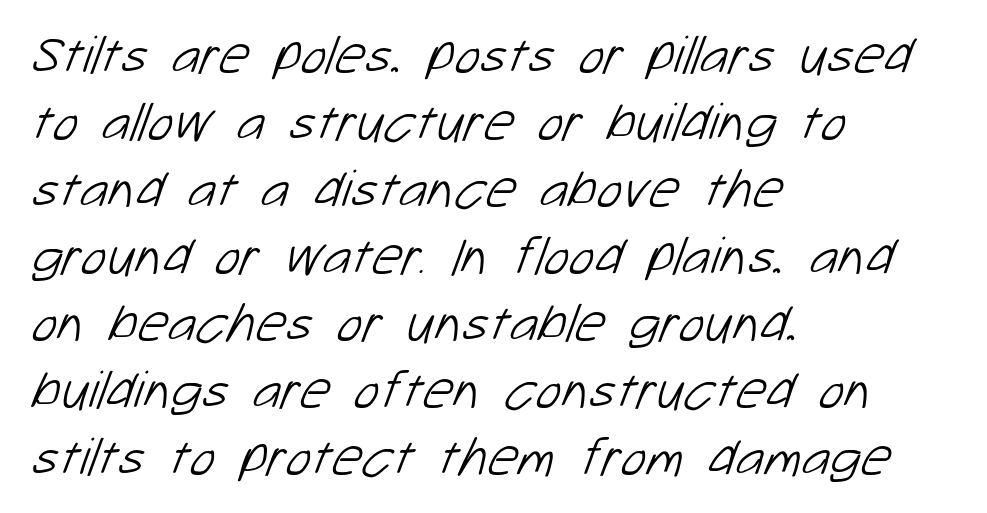
{"serif": "no", "bold": "no", "weight": "light", "width": "normal", "stroke_contrast": "low", "x_height": "medium", "monospaced": "no", "underline": "no", "align": "left", "line_spacing_ratio": 1.24, "letter_spacing": "normal", "letter_spacing_em": 0.0, "glyph_px": 54}
